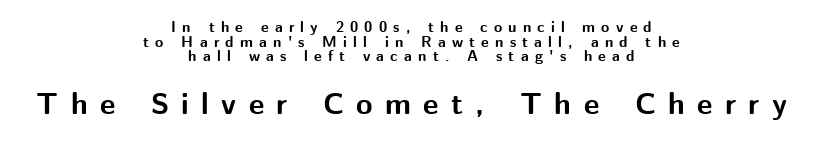
{"serif": "no", "italic": "no", "bold": "yes", "weight": "bold", "width": "normal", "stroke_contrast": "medium", "x_height": "medium", "monospaced": "no", "underline": "no", "align": "center", "line_spacing": "tight", "line_spacing_ratio": 0.97, "letter_spacing": "wide", "letter_spacing_em": 0.41, "larger_block": "second", "size_ratio": 2.0, "glyph_px": 30}
